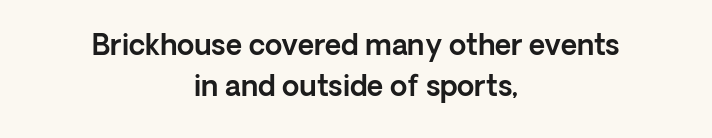
{"serif": "no", "italic": "no", "width": "normal", "x_height": "medium", "monospaced": "no", "underline": "no", "align": "center", "line_spacing": "normal", "line_spacing_ratio": 1.48, "letter_spacing": "normal", "letter_spacing_em": 0.0, "glyph_px": 28}
